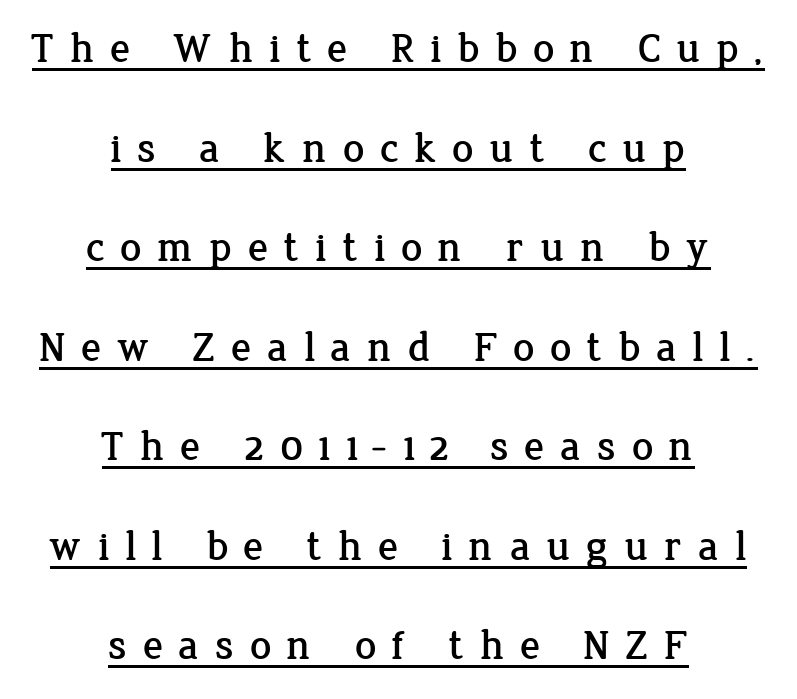
Q: Is the text italic (slanted)? A: No, it is upright.
Q: Is the typeface a serif or a sans-serif typeface? A: Serif.
Q: Is the text underlined? A: Yes.
Q: How is the paragraph aligned? A: Centered.
Q: Is the spacing between letters normal or unusually wide? A: Unusually wide.
Q: Is the spacing between lines tight, normal or loose? A: Loose.
Q: Width (condensed, normal, or wide)? A: Normal.
Q: Stroke contrast? A: Low.
Q: x-height? A: Medium.
Q: Monospaced? A: No.
